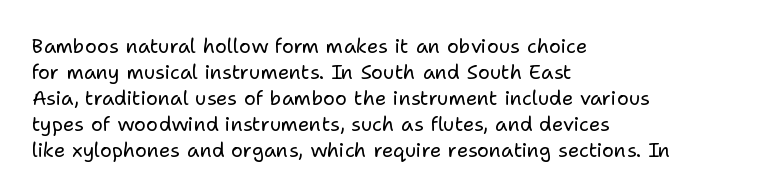
Where is the straight margin? On the left. This sample keeps an unexceptional amount of space between lines. The typesetting does not lean heavy: it is not bold. The gaps between neighbouring characters are ordinary and unremarkable. A clean baseline with only descenders dipping below it.
